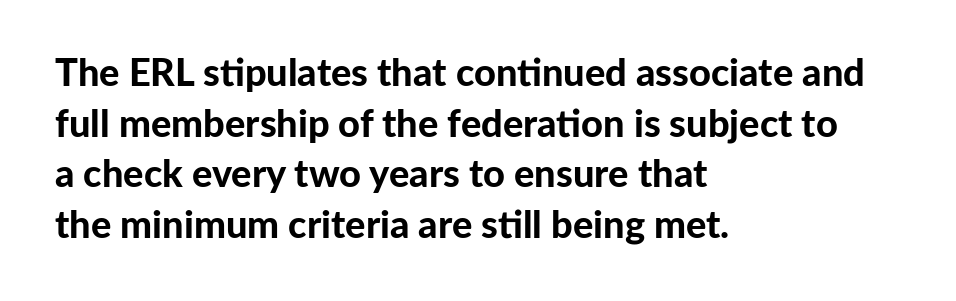
Q: Is the text bold? A: Yes.
Q: Is the text italic (slanted)? A: No, it is upright.
Q: Is the typeface a serif or a sans-serif typeface? A: Sans-serif.
Q: Is the text underlined? A: No.
Q: How is the paragraph aligned? A: Left-aligned.
Q: Is the spacing between letters normal or unusually wide? A: Normal.
Q: Is the spacing between lines tight, normal or loose? A: Normal.
Q: Width (condensed, normal, or wide)? A: Normal.
Q: Stroke contrast? A: Low.
Q: x-height? A: Medium.
Q: Monospaced? A: No.
